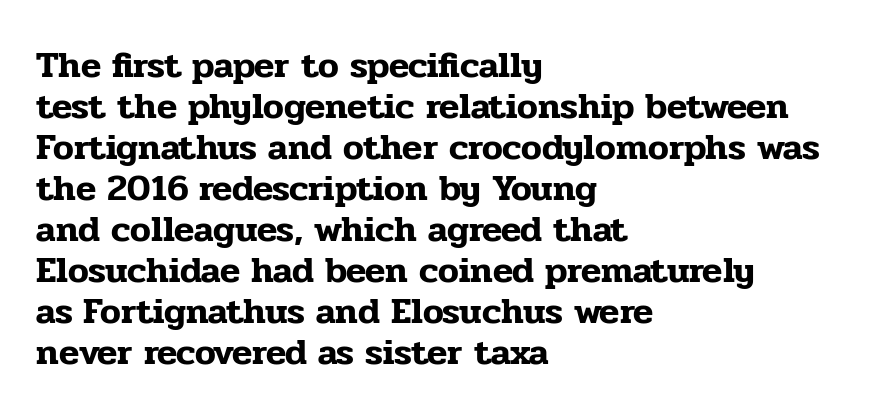
{"serif": "yes", "italic": "no", "width": "normal", "stroke_contrast": "low", "x_height": "medium", "monospaced": "no", "underline": "no", "align": "left", "line_spacing": "tight", "line_spacing_ratio": 1.11, "letter_spacing": "normal", "letter_spacing_em": 0.0, "glyph_px": 37}
